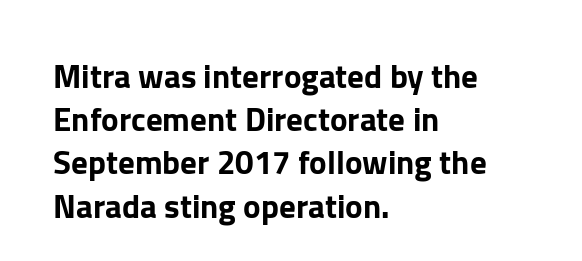
The image shows 33 px sans-serif type, upright; set left-aligned, normal line spacing (1.31x), normal letter spacing, not underlined; low stroke contrast and a medium x-height.
